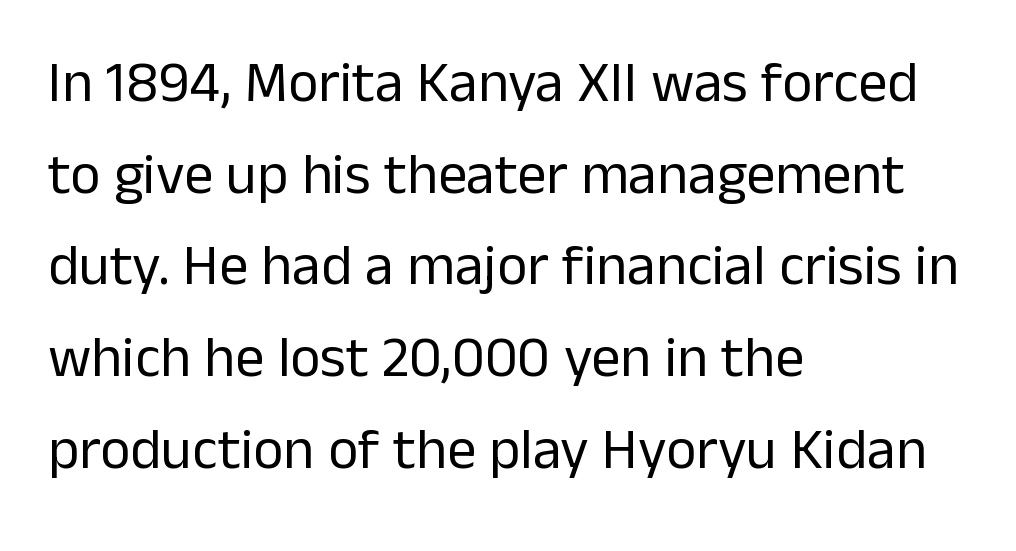
The image shows 58 px regular-weight sans-serif type, upright; set left-aligned, normal line spacing (1.58x), normal letter spacing, not underlined; low stroke contrast and a medium x-height.
